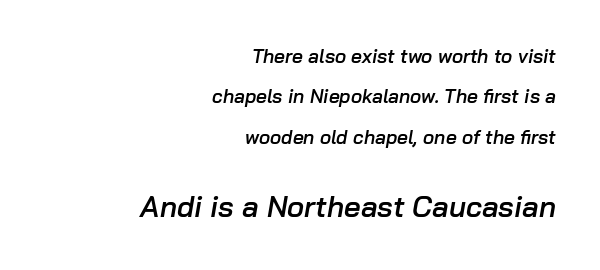
Caption: multi-line text, flush right, ragged left. Is the lower block the larger one? Yes — the lower block carries the bigger type. The rendering uses a large line-height, opening up the rows. Quick note: italic.
